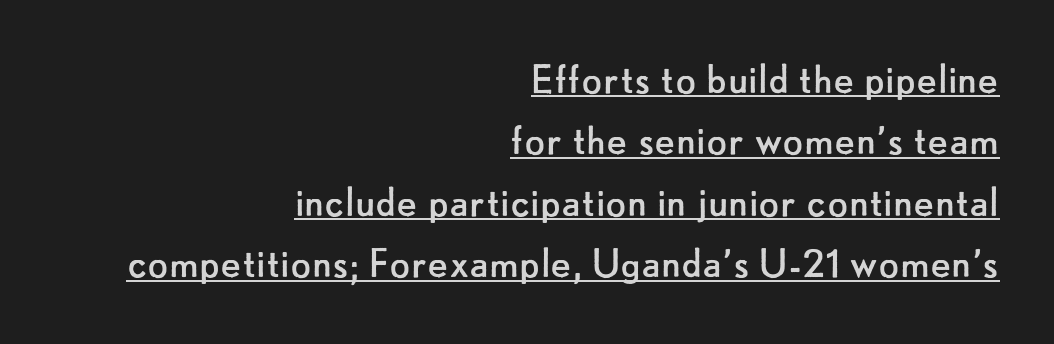
Q: Is the text bold? A: No.
Q: Is the text italic (slanted)? A: No, it is upright.
Q: Is the typeface a serif or a sans-serif typeface? A: Sans-serif.
Q: Is the text underlined? A: Yes.
Q: How is the paragraph aligned? A: Right-aligned.
Q: Is the spacing between letters normal or unusually wide? A: Normal.
Q: Is the spacing between lines tight, normal or loose? A: Normal.
Q: Width (condensed, normal, or wide)? A: Normal.
Q: Stroke contrast? A: Low.
Q: x-height? A: Small.
Q: Monospaced? A: No.
